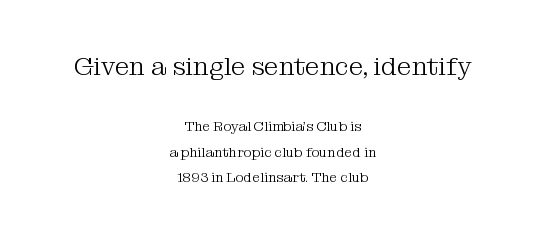
Compare the two chunks: the upper has the greater cap height. Every stem runs plumb, perpendicular to the baseline. Line starts and ends both wander, symmetrically. There is no visible air inserted between adjacent glyphs. Decoration check: the copy has no underline. The face looks like a standard text weight, possibly lighter.
